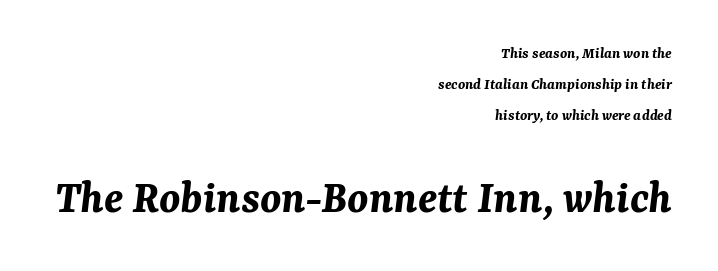
The image shows 47 px bold type, italic (leaning right); set right-aligned, loose line spacing (1.94x), normal letter spacing, not underlined; the second (bottom) block is 2.94x larger; medium stroke contrast and a medium x-height.
